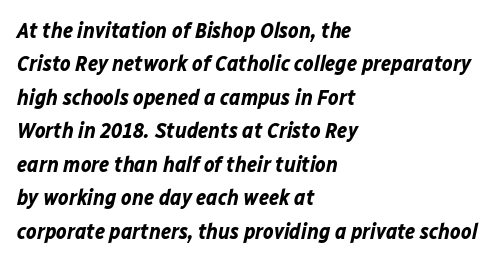
The image shows 22 px bold type, italic (leaning right); set left-aligned, normal line spacing (1.52x), normal letter spacing, not underlined.
